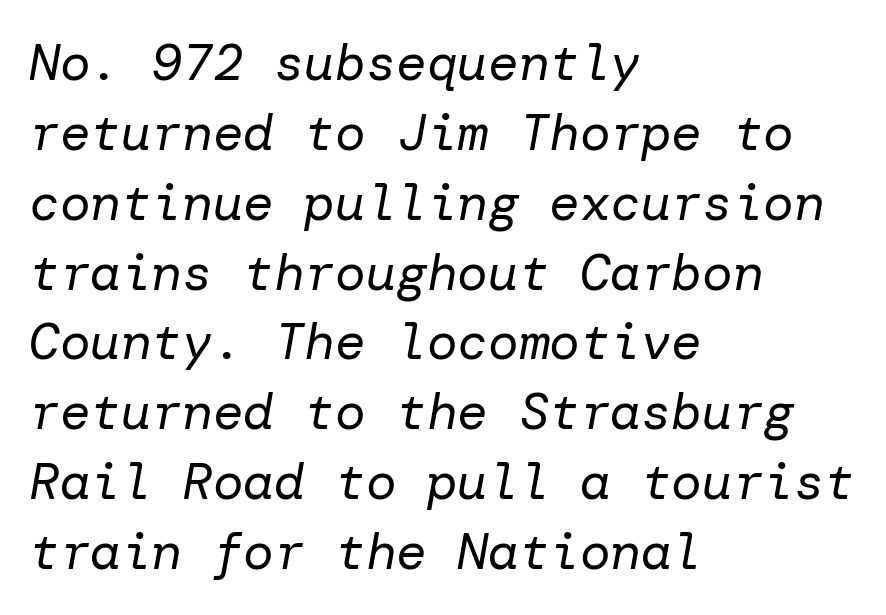
Q: Is the text bold? A: No.
Q: Is the text italic (slanted)? A: Yes, it leans right by about 10 degrees.
Q: Is the text underlined? A: No.
Q: How is the paragraph aligned? A: Left-aligned.
Q: Is the spacing between letters normal or unusually wide? A: Normal.
Q: Is the spacing between lines tight, normal or loose? A: Normal.
Q: Width (condensed, normal, or wide)? A: Normal.
Q: Stroke contrast? A: Low.
Q: x-height? A: Medium.
